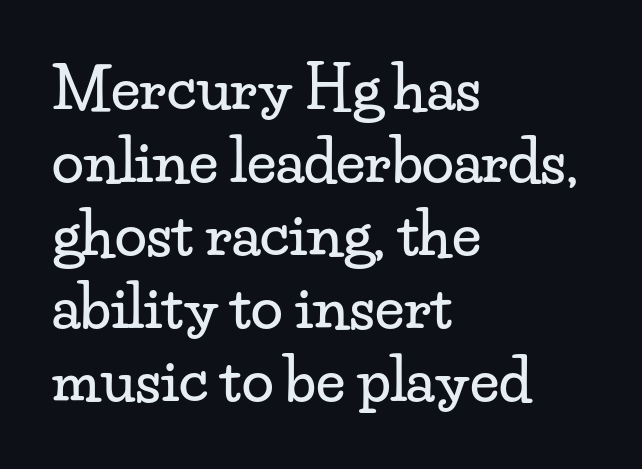
Q: Is the text italic (slanted)? A: No, it is upright.
Q: Is the typeface a serif or a sans-serif typeface? A: Serif.
Q: Is the text underlined? A: No.
Q: How is the paragraph aligned? A: Left-aligned.
Q: Is the spacing between letters normal or unusually wide? A: Normal.
Q: Is the spacing between lines tight, normal or loose? A: Normal.
Q: Width (condensed, normal, or wide)? A: Wide.
Q: Stroke contrast? A: Low.
Q: x-height? A: Small.
Q: Monospaced? A: No.
